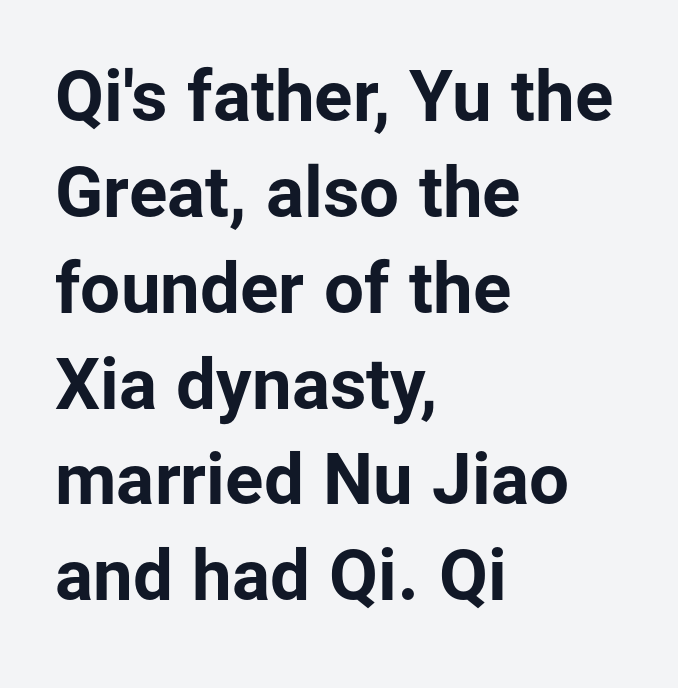
As a designer I'd log this as weight 700, bold. The passage shown is typeset with a sans-serif family. The block of text has a typical density, with ordinary space between rows. The lines are quadded left. Standard letterfit; no display-style spreading of the glyphs. The space beneath each line is pristine and unruled.
